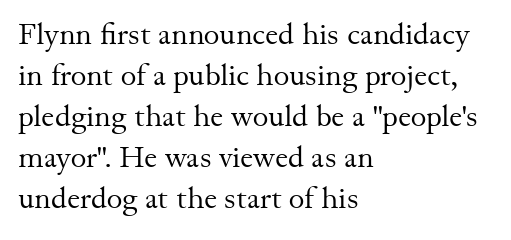
Q: Is the text bold? A: No.
Q: Is the text italic (slanted)? A: No, it is upright.
Q: Is the typeface a serif or a sans-serif typeface? A: Serif.
Q: Is the text underlined? A: No.
Q: How is the paragraph aligned? A: Left-aligned.
Q: Is the spacing between letters normal or unusually wide? A: Normal.
Q: Is the spacing between lines tight, normal or loose? A: Normal.
Q: Width (condensed, normal, or wide)? A: Normal.
Q: Stroke contrast? A: Medium.
Q: x-height? A: Small.
Q: Monospaced? A: No.
